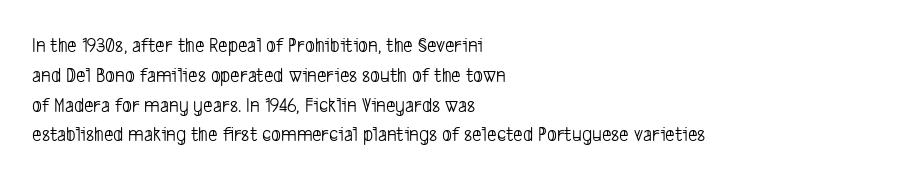
The image shows 21 px text type; set left-aligned, normal line spacing (1.42x), normal letter spacing, not underlined.
